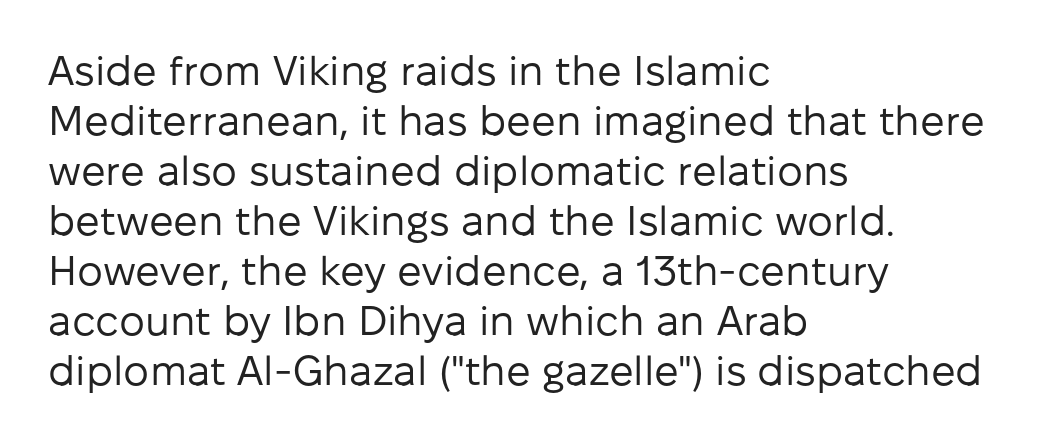
{"serif": "no", "italic": "no", "bold": "no", "weight": "regular", "width": "normal", "stroke_contrast": "low", "x_height": "medium", "monospaced": "no", "underline": "no", "align": "left", "line_spacing_ratio": 1.22, "letter_spacing": "normal", "letter_spacing_em": 0.0, "glyph_px": 41}
